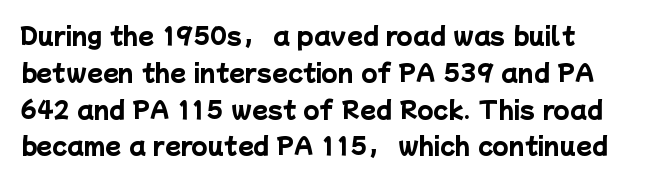
Q: Is the text bold? A: Yes.
Q: Is the text underlined? A: No.
Q: Is the spacing between letters normal or unusually wide? A: Normal.
Q: Is the spacing between lines tight, normal or loose? A: Normal.
